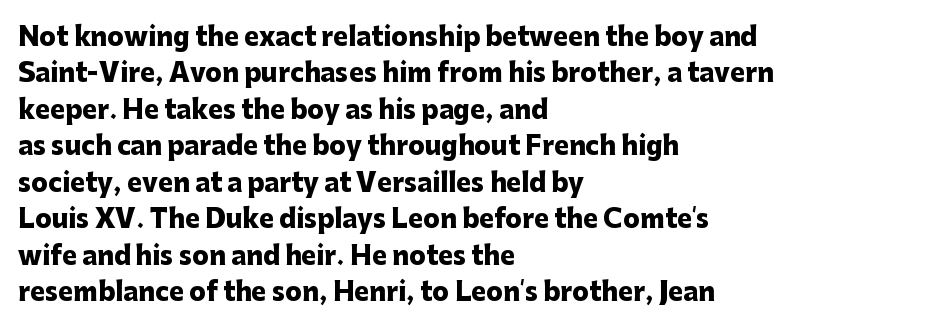
The letters are bold, with thick, heavy strokes. If you measured baseline to baseline, you'd find a middling distance. Posture: straight, roman, zero tilt. No word sits above an underline.
